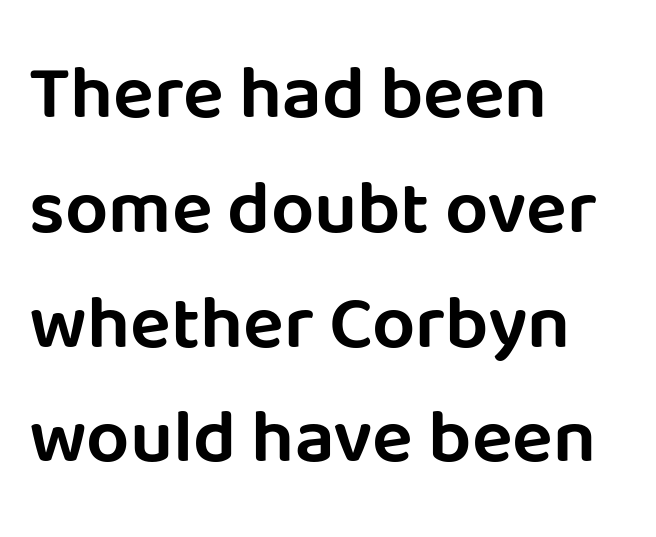
This sample is left-justified, so line endings fall wherever the words run out. The text was rendered using a sans face with plain stroke endings. Leading matches the norm, producing a regular column. This sample uses plain, unmodified letter spacing. Character widths vary here, with narrow letters taking less room than wide ones. Check the space under the baseline: it is left empty.
